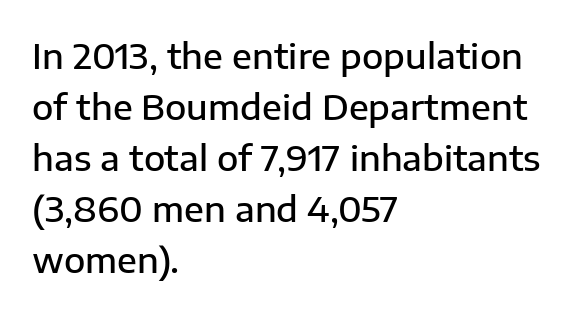
{"serif": "no", "italic": "no", "bold": "semi", "weight": "semibold", "width": "normal", "stroke_contrast": "low", "x_height": "medium", "monospaced": "no", "underline": "no", "align": "left", "line_spacing": "normal", "line_spacing_ratio": 1.46, "letter_spacing": "normal", "letter_spacing_em": 0.0, "glyph_px": 35}
